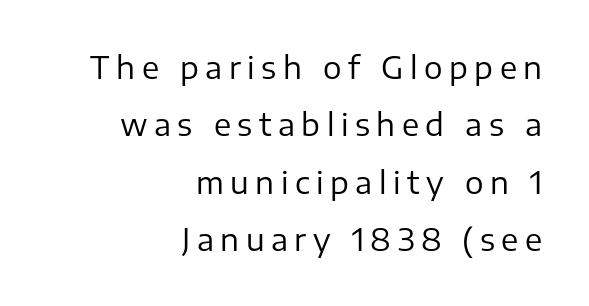
The rendering uses natural spacing where letterforms have individual widths. Where is the straight margin? On the right. Descender tails drop into unmarked territory. The font's upright variant was chosen for this text.
